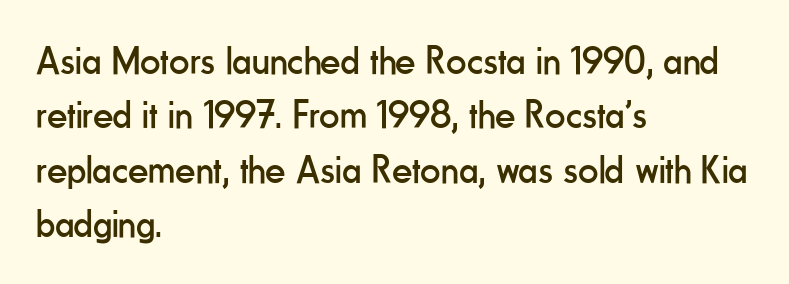
{"serif": "no", "italic": "no", "bold": "no", "weight": "regular", "width": "condensed", "stroke_contrast": "low", "x_height": "small", "monospaced": "no", "underline": "no", "align": "left", "line_spacing": "normal", "line_spacing_ratio": 1.36, "letter_spacing": "normal", "letter_spacing_em": 0.0, "glyph_px": 40}
